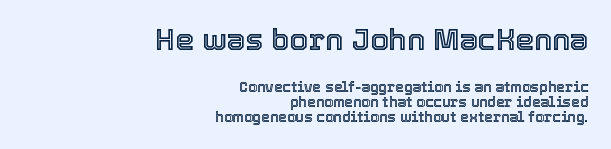
Q: Is the text italic (slanted)? A: No, it is upright.
Q: Is the text underlined? A: No.
Q: How is the paragraph aligned? A: Right-aligned.
Q: Is the spacing between letters normal or unusually wide? A: Normal.
Q: Is the spacing between lines tight, normal or loose? A: Tight.
Q: Which block of text is set in a larger size, the first (top) or the second (bottom)? A: The first (top) one.
Q: Width (condensed, normal, or wide)? A: Normal.
Q: x-height? A: Medium.
Q: Monospaced? A: No.
